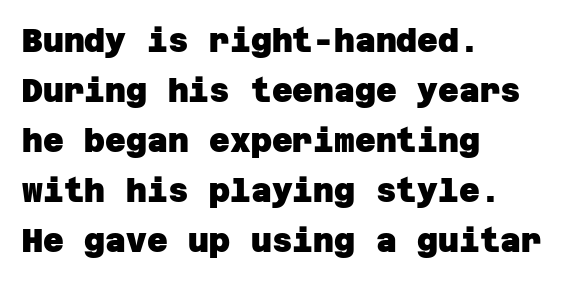
{"serif": "no", "bold": "yes", "weight": "heavy", "width": "normal", "stroke_contrast": "low", "x_height": "large", "underline": "no", "align": "left", "line_spacing": "normal", "line_spacing_ratio": 1.56, "letter_spacing": "normal", "letter_spacing_em": 0.0, "glyph_px": 32}
